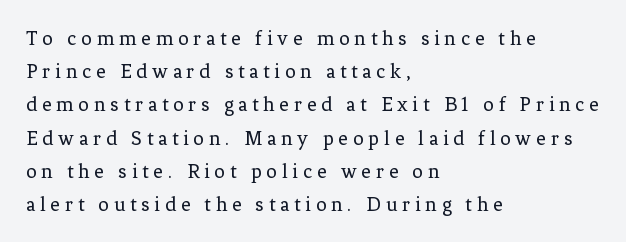
This sample uses an upright cut, with every glyph sitting square on the baseline. A typesetter would call this heavily tracked-out type. One-word summary of the alignment: left. Each stroke keeps to a modest, everyday thickness or less. Check the space under the baseline: it is left empty.
